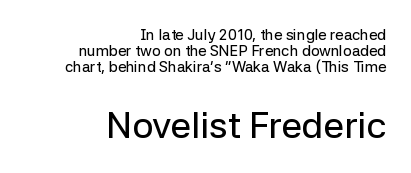
Short note: letters normally spaced. Posture: vertical. Note: no serifs on the glyphs. The emphasis by scale lands on block number two, below. Does the leading feel generous? Not at all — it's pinched.
